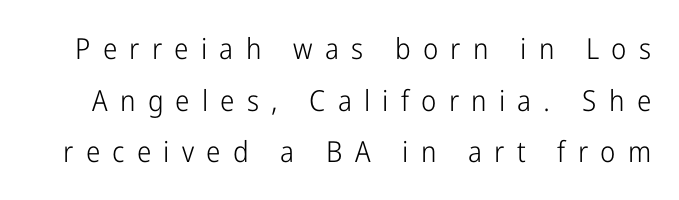
Underline: absent. The type is letterspaced generously, with wide tracking. The weight tops out at a normal text grade. Serifs: no, the terminals of the letterforms are clean.
